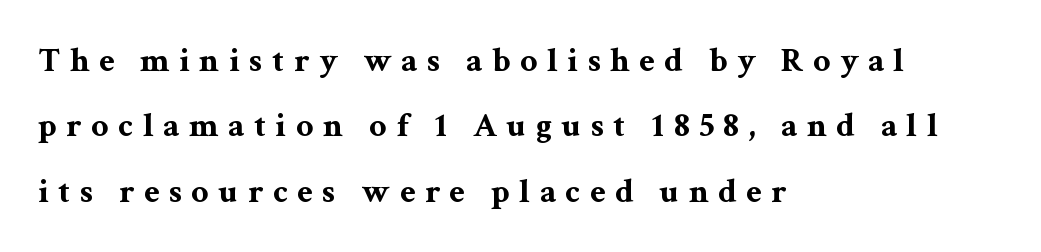
{"serif": "yes", "italic": "no", "bold": "yes", "weight": "bold", "width": "wide", "stroke_contrast": "medium", "x_height": "medium", "monospaced": "no", "underline": "no", "align": "left", "line_spacing": "loose", "line_spacing_ratio": 1.92, "letter_spacing": "wide", "letter_spacing_em": 0.28, "glyph_px": 34}
